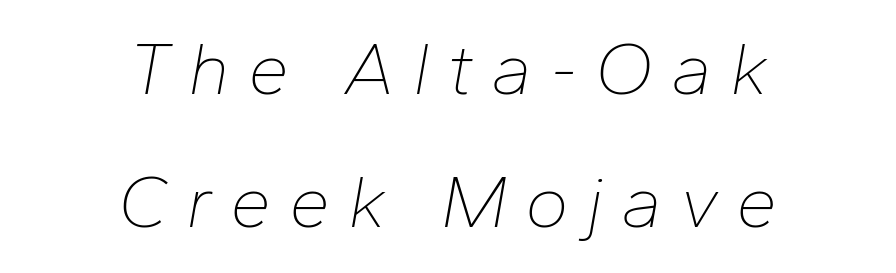
Think standard paragraph weight, or any step lighter than that. The letters advance in unequal steps, a hallmark of proportional type. A typesetter would mark this as italic. Both edges are ragged and mirror each other, which tells us the setting is centered. The glyphs are unaccompanied by any horizontal stroke below them.
